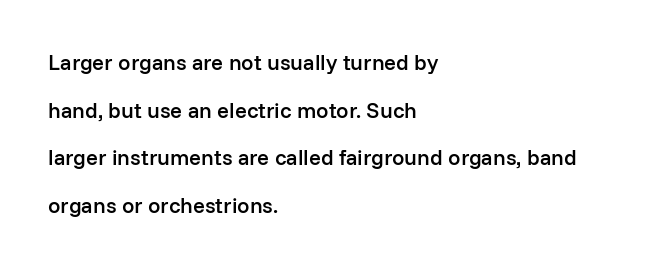
Q: Is the text bold? A: Semi-bold.
Q: Is the text italic (slanted)? A: No, it is upright.
Q: Is the text underlined? A: No.
Q: How is the paragraph aligned? A: Left-aligned.
Q: Is the spacing between letters normal or unusually wide? A: Normal.
Q: Is the spacing between lines tight, normal or loose? A: Loose.
